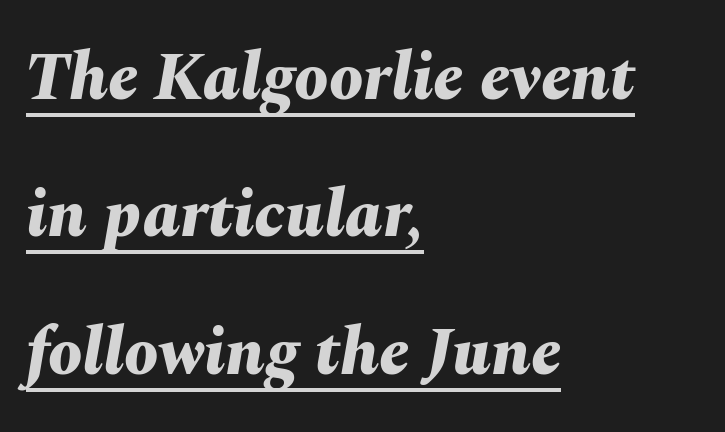
The image shows 68 px bold type, italic (leaning right); set left-aligned, loose line spacing (2.02x), normal letter spacing, underlined; medium stroke contrast and a medium x-height.
